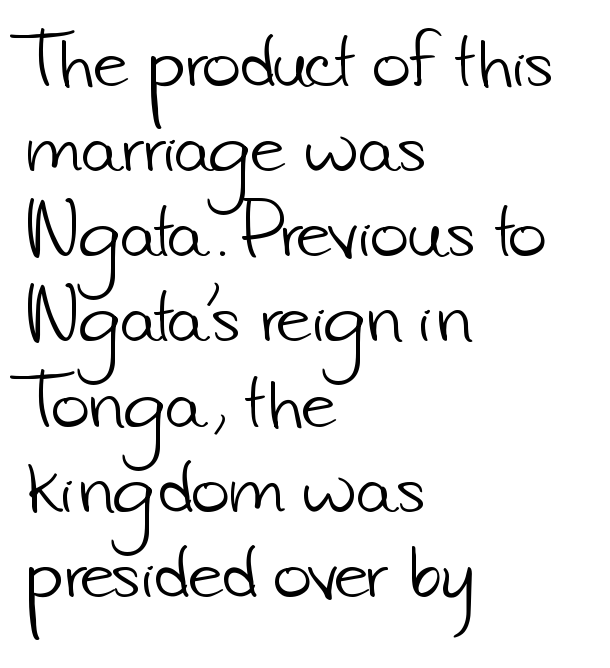
The passage shown has conventional tracking throughout. Compared with a centered layout, this one pins lines to the left instead. Leading: standard. Font category for this specimen: sans-serif. Heft: none added — not bold. Descender tails drop into unmarked territory.
